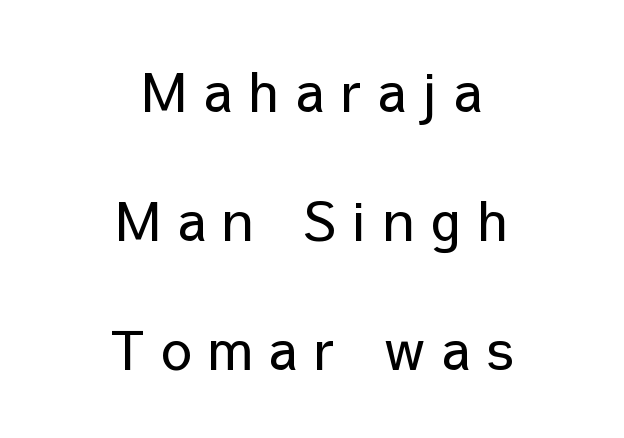
{"serif": "no", "italic": "no", "bold": "no", "weight": "regular", "width": "normal", "stroke_contrast": "low", "x_height": "medium", "monospaced": "no", "underline": "no", "align": "center", "line_spacing": "loose", "line_spacing_ratio": 2.39, "letter_spacing": "wide", "letter_spacing_em": 0.31, "glyph_px": 54}
